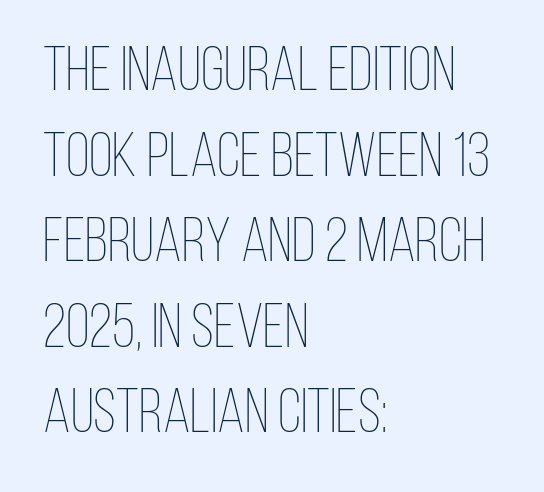
The image shows 62 px thin, condensed type, upright; set left-aligned, normal line spacing (1.38x), normal letter spacing, not underlined; low stroke contrast and a large x-height.
